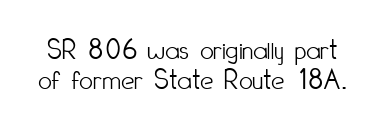
Q: Is the text bold? A: No.
Q: Is the text italic (slanted)? A: No, it is upright.
Q: Is the typeface a serif or a sans-serif typeface? A: Sans-serif.
Q: Is the text underlined? A: No.
Q: Is the spacing between letters normal or unusually wide? A: Normal.
Q: Is the spacing between lines tight, normal or loose? A: Tight.
Q: Width (condensed, normal, or wide)? A: Condensed.
Q: Stroke contrast? A: Low.
Q: x-height? A: Small.
Q: Monospaced? A: No.
